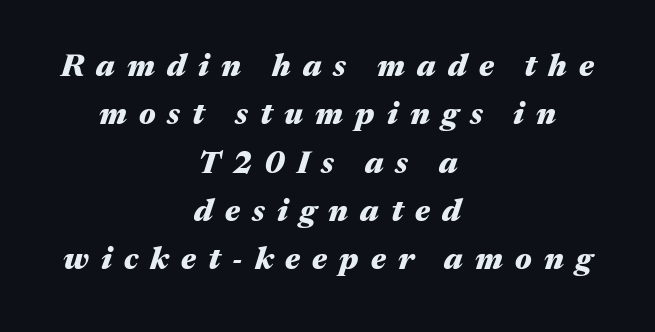
{"italic": "yes", "lean": "right", "slant_degrees": 17, "bold": "yes", "weight": "heavy", "width": "wide", "stroke_contrast": "medium", "x_height": "medium", "monospaced": "no", "underline": "no", "align": "center", "line_spacing": "normal", "line_spacing_ratio": 1.56, "letter_spacing": "wide", "letter_spacing_em": 0.39, "glyph_px": 31}
